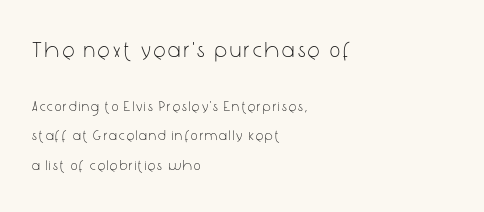
Q: Is the text bold? A: No.
Q: Is the text italic (slanted)? A: No, it is upright.
Q: Is the text underlined? A: No.
Q: How is the paragraph aligned? A: Left-aligned.
Q: Is the spacing between lines tight, normal or loose? A: Loose.
Q: Which block of text is set in a larger size, the first (top) or the second (bottom)? A: The first (top) one.
